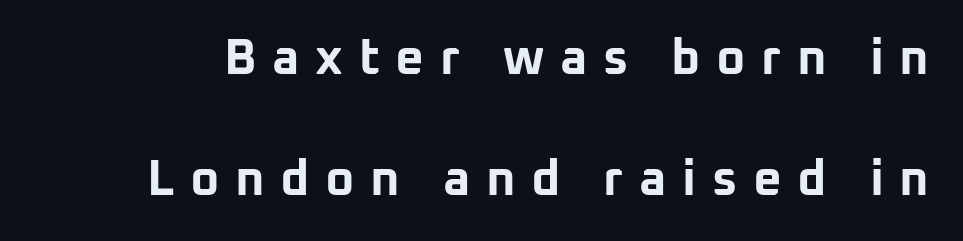
Inter-character spacing is expanded well beyond the font's built-in metrics. Italic? Not at all — the glyphs are vertical. Character widths vary here, with narrow letters taking less room than wide ones. A sans-serif font was chosen for this passage.
